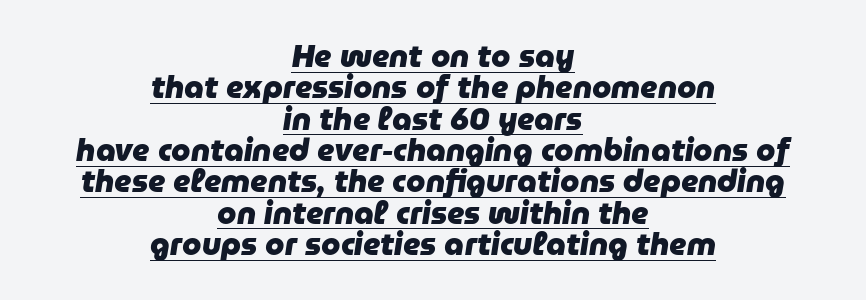
Q: Is the text bold? A: Yes.
Q: Is the text italic (slanted)? A: Yes, it leans right by about 9 degrees.
Q: Is the text underlined? A: Yes.
Q: How is the paragraph aligned? A: Centered.
Q: Is the spacing between letters normal or unusually wide? A: Normal.
Q: Is the spacing between lines tight, normal or loose? A: Tight.
Q: Width (condensed, normal, or wide)? A: Normal.
Q: Stroke contrast? A: Low.
Q: x-height? A: Medium.
Q: Monospaced? A: No.
